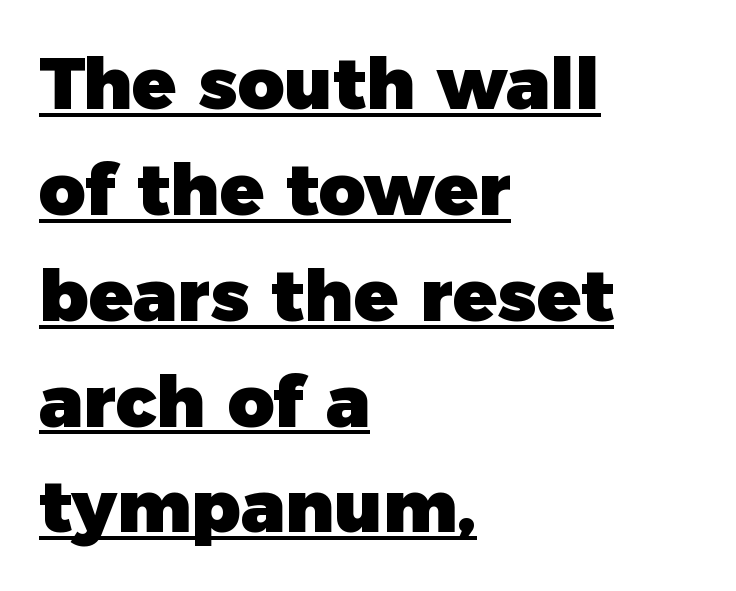
The image shows 72 px heavy sans-serif type, upright; set left-aligned, normal line spacing (1.47x), normal letter spacing, underlined; low stroke contrast and a medium x-height.
